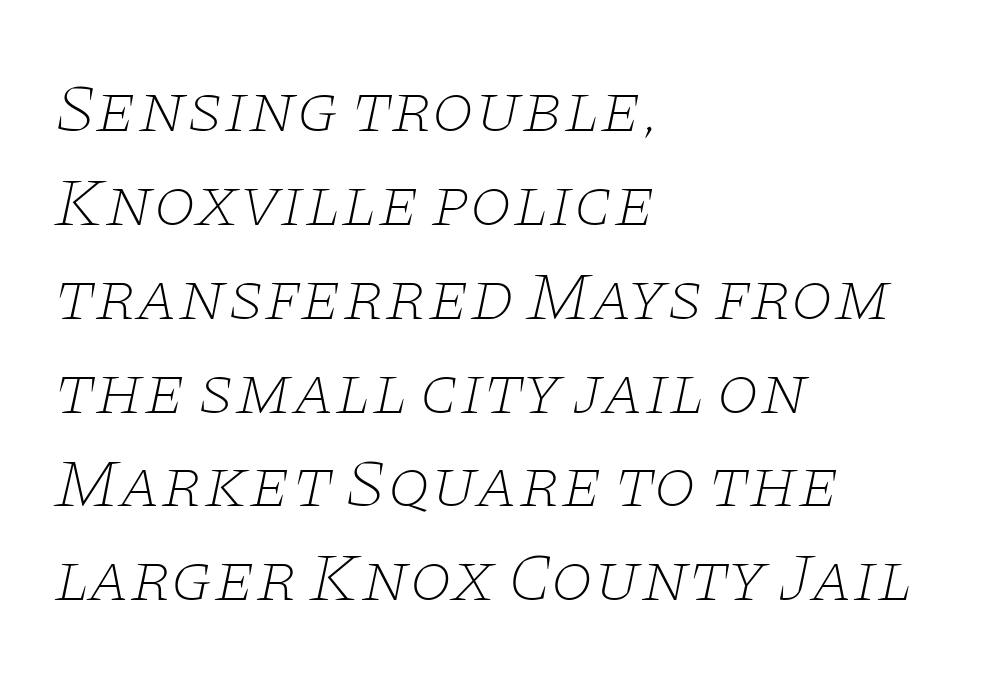
Q: Is the text bold? A: No.
Q: Is the text italic (slanted)? A: Yes, it leans right by about 11 degrees.
Q: Is the typeface a serif or a sans-serif typeface? A: Serif.
Q: Is the text underlined? A: No.
Q: How is the paragraph aligned? A: Left-aligned.
Q: Is the spacing between letters normal or unusually wide? A: Normal.
Q: Is the spacing between lines tight, normal or loose? A: Normal.
Q: Width (condensed, normal, or wide)? A: Wide.
Q: Stroke contrast? A: Low.
Q: x-height? A: Large.
Q: Monospaced? A: No.
